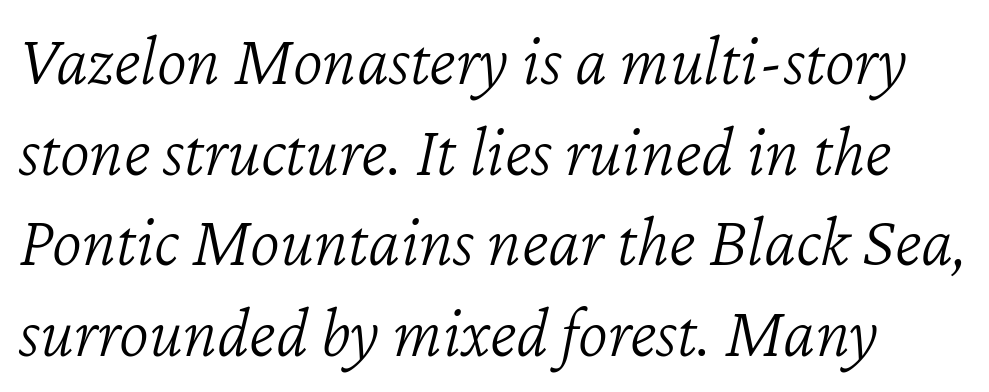
{"italic": "yes", "lean": "right", "slant_degrees": 12, "bold": "no", "weight": "light", "width": "normal", "stroke_contrast": "low", "x_height": "medium", "monospaced": "no", "underline": "no", "line_spacing": "normal", "line_spacing_ratio": 1.26, "letter_spacing": "normal", "letter_spacing_em": 0.0, "glyph_px": 72}
